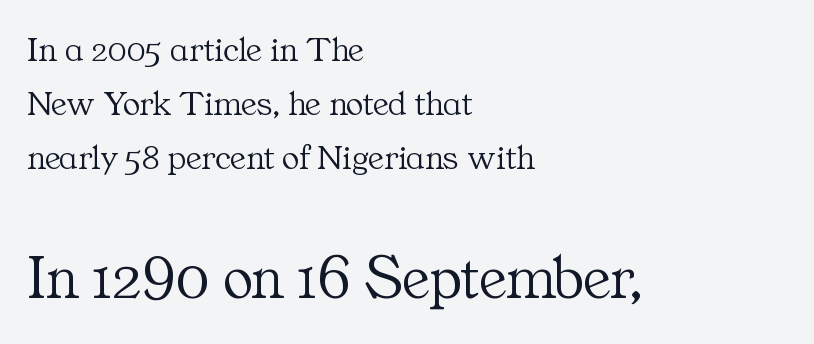
Q: Is the text bold? A: No.
Q: Is the text italic (slanted)? A: No, it is upright.
Q: Is the typeface a serif or a sans-serif typeface? A: Serif.
Q: Is the text underlined? A: No.
Q: How is the paragraph aligned? A: Left-aligned.
Q: Is the spacing between letters normal or unusually wide? A: Normal.
Q: Is the spacing between lines tight, normal or loose? A: Normal.
Q: Which block of text is set in a larger size, the first (top) or the second (bottom)? A: The second (bottom) one.
Q: Width (condensed, normal, or wide)? A: Normal.
Q: Stroke contrast? A: Medium.
Q: x-height? A: Medium.
Q: Monospaced? A: No.
